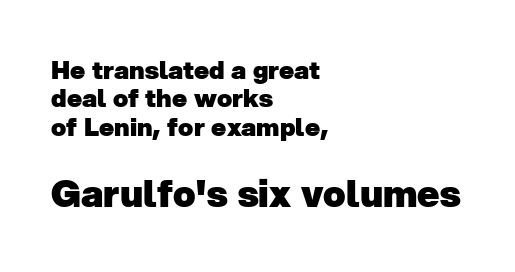
The image shows 37 px heavy sans-serif type; set left-aligned, tight line spacing (1.14x), normal letter spacing, not underlined; the second (bottom) block is 1.48x larger; low stroke contrast and a medium x-height.
